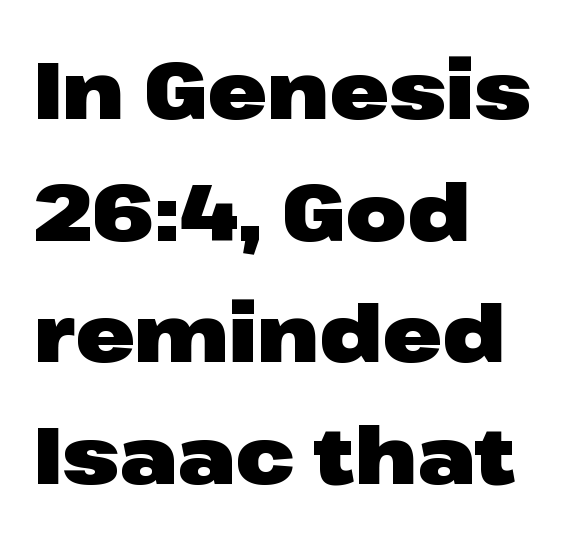
Q: Is the text bold? A: Yes.
Q: Is the text italic (slanted)? A: No, it is upright.
Q: Is the typeface a serif or a sans-serif typeface? A: Sans-serif.
Q: Is the text underlined? A: No.
Q: How is the paragraph aligned? A: Left-aligned.
Q: Is the spacing between letters normal or unusually wide? A: Normal.
Q: Is the spacing between lines tight, normal or loose? A: Normal.
Q: Width (condensed, normal, or wide)? A: Wide.
Q: Stroke contrast? A: Low.
Q: x-height? A: Medium.
Q: Monospaced? A: No.
